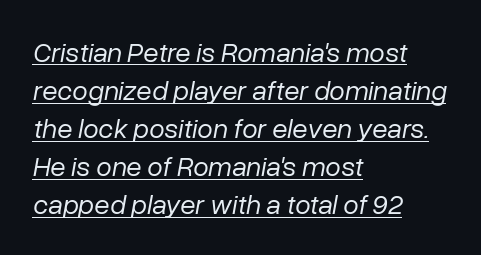
Standard letterfit; no display-style spreading of the glyphs. If you drew a ruler down the left edge, every line would touch it. Character widths vary here, with narrow letters taking less room than wide ones. Reading down the column, the eye jumps a familiar distance to each next line. Looking at the ascenders, they clearly lean. The letterforms sit at book weight or below.
